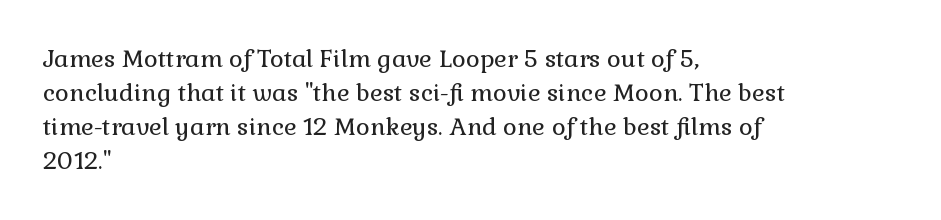
Decoration check: the copy has no underline. Teacher's note: observe the even left margin — that is flush-left alignment. Interline gaps are of average width in this sample. No chunkiness to these letters — they're not bold. These lines were composed using upright roman letters.
